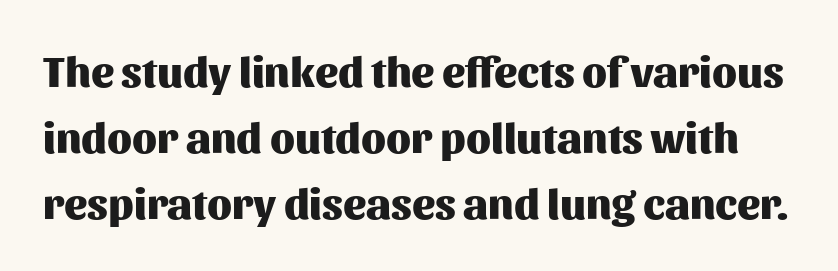
The image shows 43 px heavy sans-serif type, upright; set normal line spacing (1.54x), normal letter spacing, not underlined; medium stroke contrast and a medium x-height.
